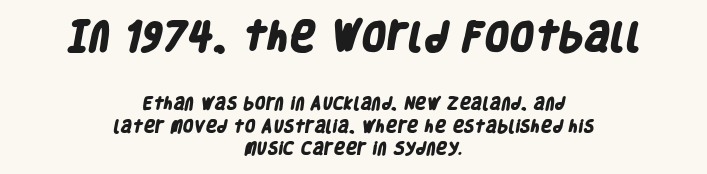
The image shows 32 px heavy, condensed sans-serif type; set centered, normal line spacing (1.59x), normal letter spacing, not underlined; the first (top) block is 2.29x larger; low stroke contrast and a large x-height.
